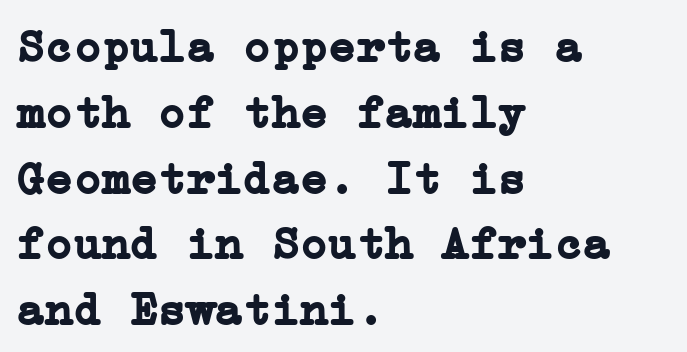
Evenly set lines give the paragraph a standard silhouette. The glyphs in this specimen are seriffed. Every row of glyphs begins at an identical x-position on the left. This is the regular roman posture of the typeface.
